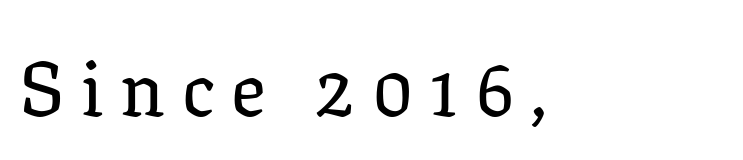
The specimen omits any rule beneath the text block's lines. Loose tracking; the words dissolve into strings of separated letters. Check where the strokes stop: tiny serifs finish them off. The paragraph shown leans on its left margin. Do the characters align in a grid? No, the font is proportional.
